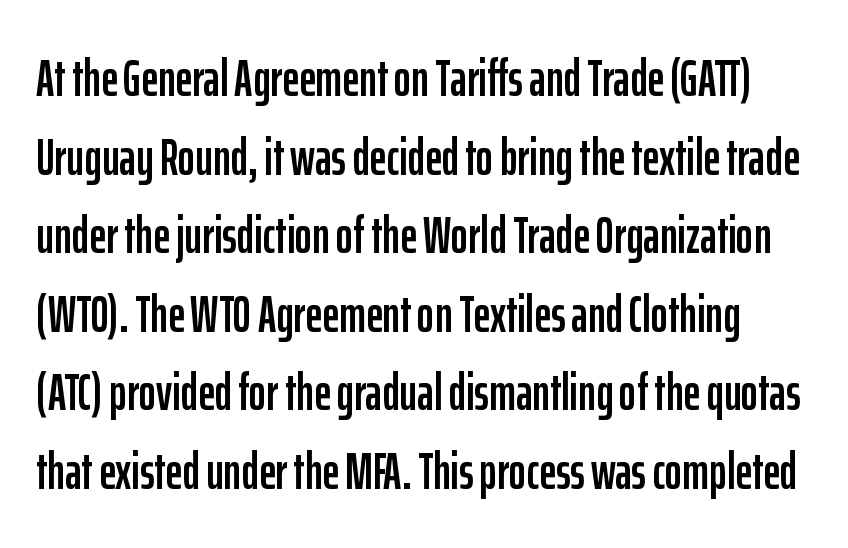
The image shows 52 px condensed sans-serif type, upright; set normal line spacing (1.51x), normal letter spacing, not underlined; low stroke contrast and a medium x-height.
